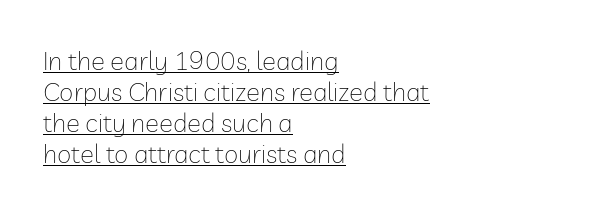
{"italic": "no", "bold": "no", "underline": "yes", "align": "left", "line_spacing_ratio": 1.19, "letter_spacing": "normal", "letter_spacing_em": 0.0, "glyph_px": 26}
